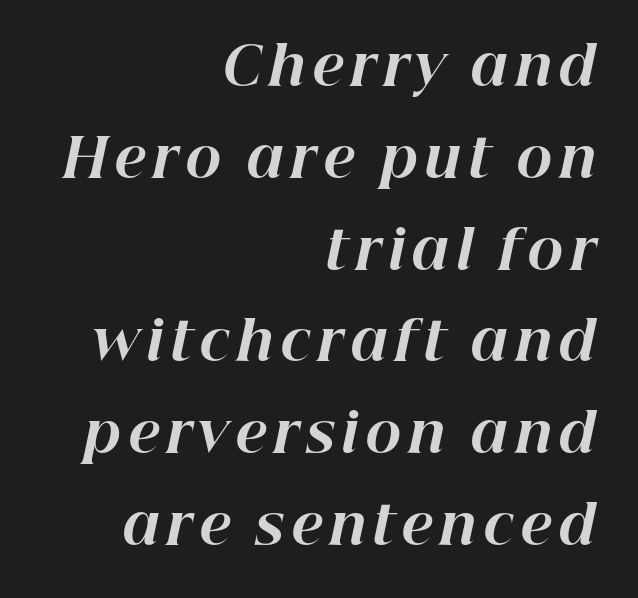
Interline gaps are of average width in this sample. Think of a printed novel: that variable character pitch is what you see here. The glyphs look as if they've been sheared to an angle. Caption: bold face, heavy strokes. Descender tails drop into unmarked territory. These lines are set flush right with a ragged left edge.
